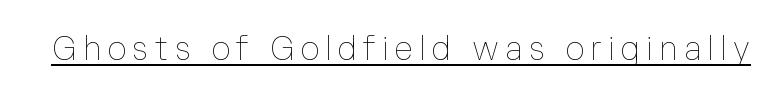
Q: Is the text bold? A: No.
Q: Is the text italic (slanted)? A: No, it is upright.
Q: Is the text underlined? A: Yes.
Q: Width (condensed, normal, or wide)? A: Normal.
Q: Stroke contrast? A: Low.
Q: x-height? A: Medium.
Q: Monospaced? A: No.
